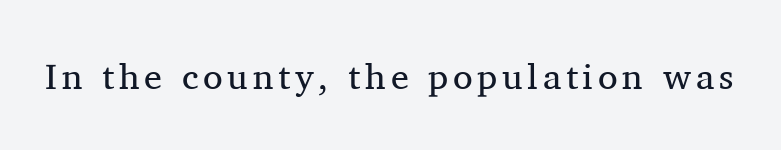
Q: Is the text bold? A: No.
Q: Is the text italic (slanted)? A: No, it is upright.
Q: Is the typeface a serif or a sans-serif typeface? A: Serif.
Q: Is the text underlined? A: No.
Q: Width (condensed, normal, or wide)? A: Normal.
Q: Stroke contrast? A: Medium.
Q: x-height? A: Medium.
Q: Monospaced? A: No.
